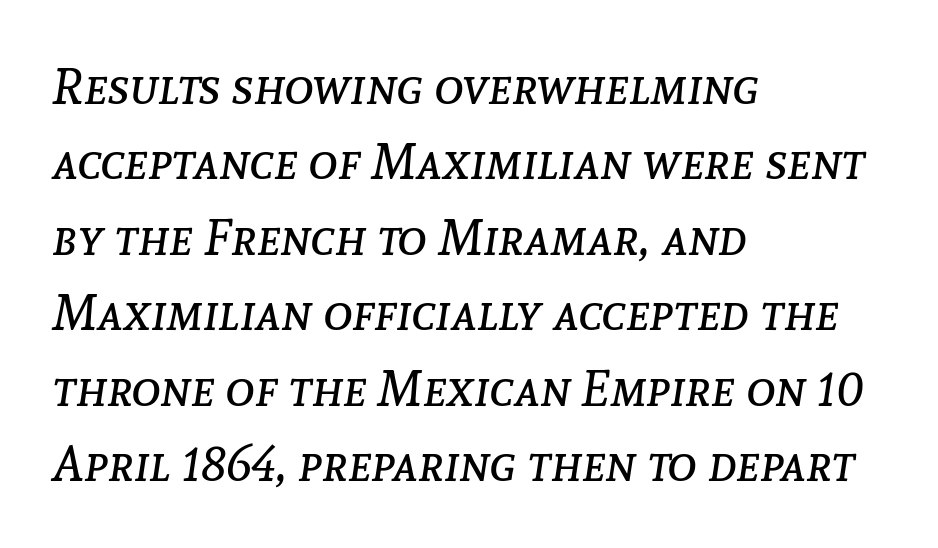
Q: Is the text bold? A: No.
Q: Is the text italic (slanted)? A: Yes, it leans right by about 8 degrees.
Q: Is the text underlined? A: No.
Q: How is the paragraph aligned? A: Left-aligned.
Q: Is the spacing between letters normal or unusually wide? A: Normal.
Q: Is the spacing between lines tight, normal or loose? A: Normal.
Q: Width (condensed, normal, or wide)? A: Normal.
Q: Stroke contrast? A: Low.
Q: x-height? A: Medium.
Q: Monospaced? A: No.
